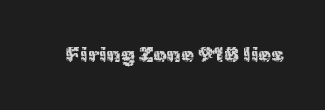
Q: Is the text bold? A: No.
Q: Is the text italic (slanted)? A: No, it is upright.
Q: Is the text underlined? A: No.
Q: Is the spacing between letters normal or unusually wide? A: Normal.
